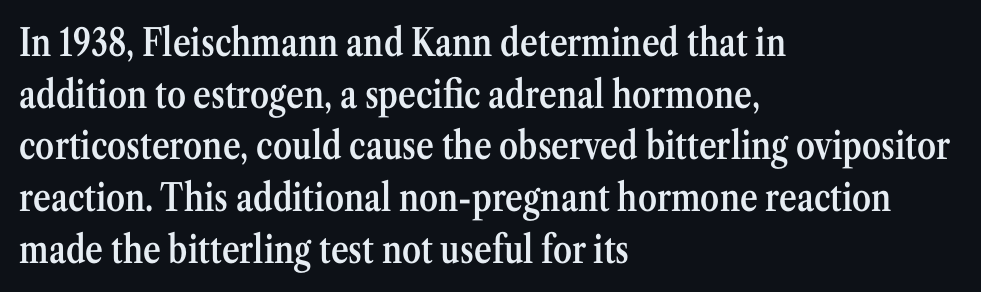
The image shows 38 px semibold, condensed serif type, upright; set left-aligned, normal line spacing (1.36x), normal letter spacing, not underlined; medium stroke contrast and a medium x-height.
